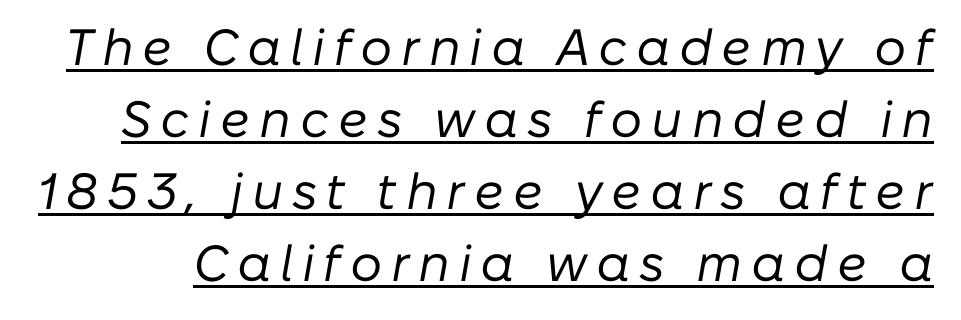
The image shows 51 px regular-weight type, italic (leaning right); set normal line spacing (1.41x), underlined; low stroke contrast and a medium x-height.
